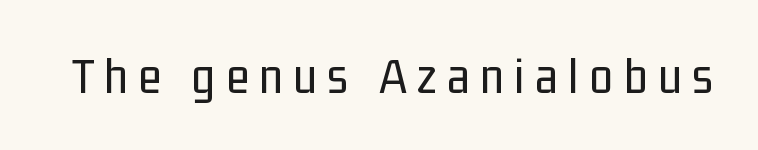
Q: Is the text bold? A: No.
Q: Is the text italic (slanted)? A: No, it is upright.
Q: Is the typeface a serif or a sans-serif typeface? A: Sans-serif.
Q: Is the text underlined? A: No.
Q: Is the spacing between letters normal or unusually wide? A: Unusually wide.
Q: Width (condensed, normal, or wide)? A: Condensed.
Q: Stroke contrast? A: Low.
Q: x-height? A: Medium.
Q: Monospaced? A: No.
